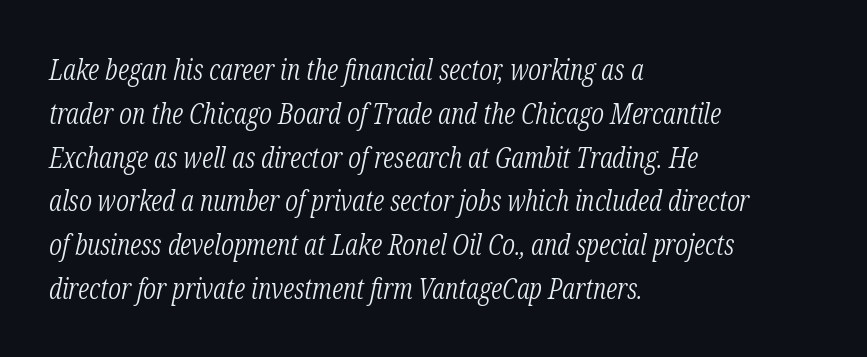
{"serif": "yes", "italic": "yes", "lean": "right", "slant_degrees": 12, "bold": "no", "weight": "light", "width": "condensed", "stroke_contrast": "low", "x_height": "medium", "monospaced": "no", "underline": "no", "align": "left", "line_spacing": "normal", "line_spacing_ratio": 1.51, "letter_spacing": "normal", "letter_spacing_em": 0.0, "glyph_px": 29}
